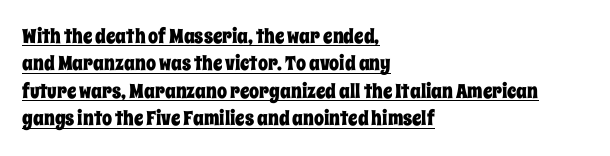
The string is rendered with underlining switched on. This sample keeps an unexceptional amount of space between lines. Inter-character spacing is left at the font's built-in metrics. Every character sits straight up, as roman type does. Every row of glyphs begins at an identical x-position on the left.
